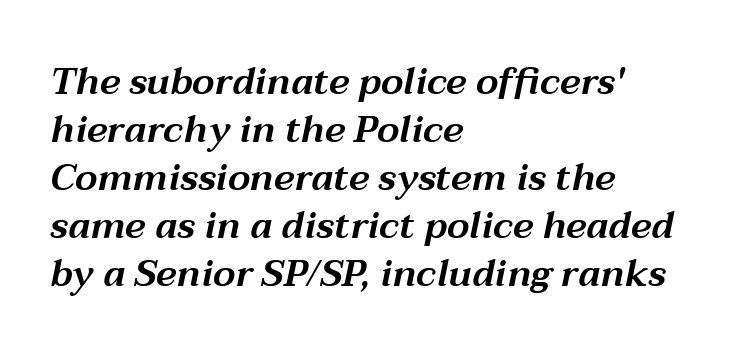
The line-height multiplier appears to be the usual default. These lines are rendered in a variable-pitch font. This sample uses plain, unmodified letter spacing. Alignment: flush left. Plain, unruled lines of type. The glyphs look as if they've been sheared to an angle.
